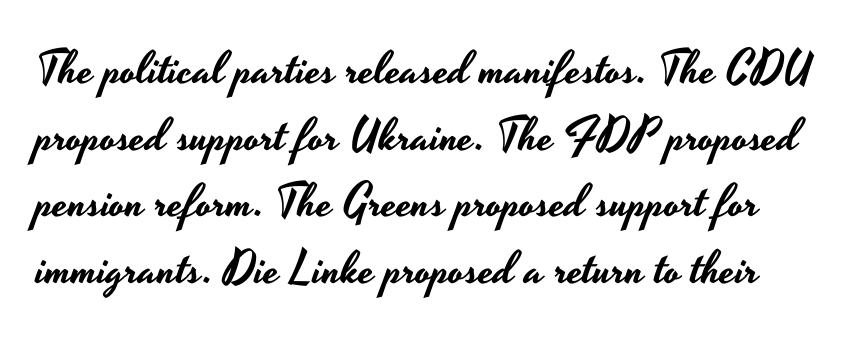
The image shows 46 px wide sans-serif type; set normal line spacing (1.45x), normal letter spacing, not underlined; low stroke contrast and a small x-height.
